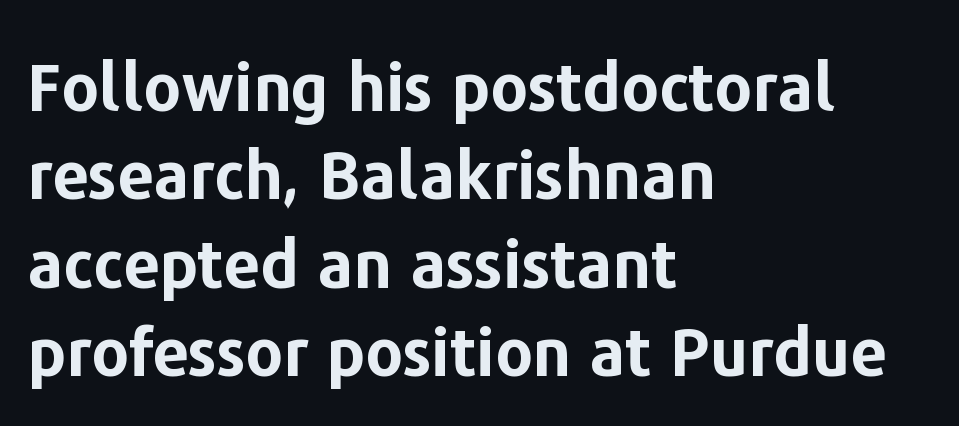
The image shows 65 px bold sans-serif type, upright; set left-aligned, normal line spacing (1.36x), normal letter spacing, not underlined; low stroke contrast and a medium x-height.
